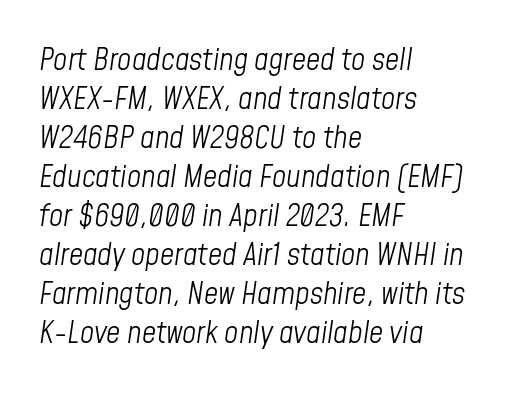
The image shows 31 px light, condensed type, italic (leaning right); set left-aligned, normal line spacing (1.26x), normal letter spacing, not underlined; low stroke contrast and a medium x-height.
